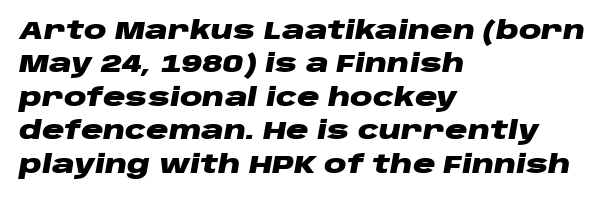
Q: Is the text bold? A: Yes.
Q: Is the text italic (slanted)? A: Yes, it leans right by about 10 degrees.
Q: Is the text underlined? A: No.
Q: How is the paragraph aligned? A: Left-aligned.
Q: Is the spacing between letters normal or unusually wide? A: Normal.
Q: Is the spacing between lines tight, normal or loose? A: Normal.
